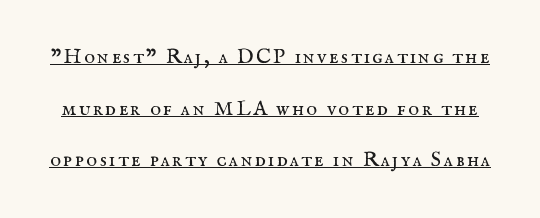
{"italic": "no", "bold": "no", "underline": "yes", "line_spacing": "loose", "line_spacing_ratio": 2.46, "glyph_px": 21}
